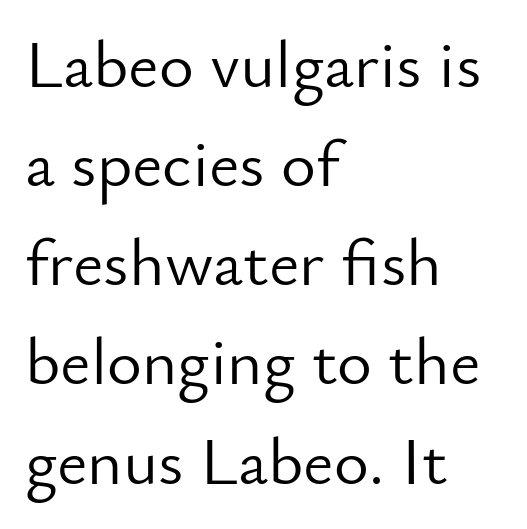
The image shows 67 px light sans-serif type, upright; set left-aligned, normal line spacing (1.48x), normal letter spacing, not underlined; low stroke contrast and a small x-height.
